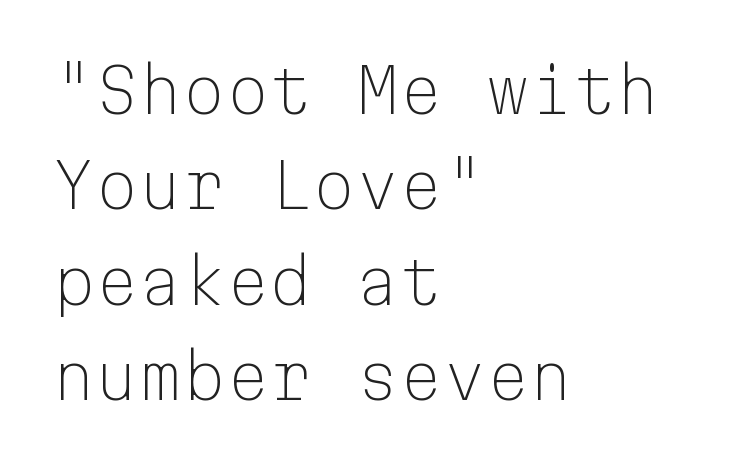
The image shows 62 px light sans-serif type, upright, monospaced; set left-aligned, normal line spacing (1.54x), normal letter spacing, not underlined; low stroke contrast and a medium x-height.
